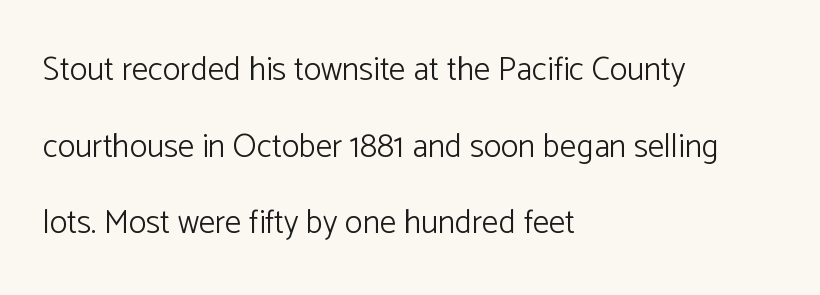
{"serif": "no", "italic": "no", "bold": "no", "weight": "light", "width": "normal", "stroke_contrast": "low", "x_height": "medium", "monospaced": "no", "underline": "no", "align": "left", "line_spacing": "loose", "line_spacing_ratio": 2.32, "letter_spacing": "normal", "letter_spacing_em": 0.0, "glyph_px": 33}
